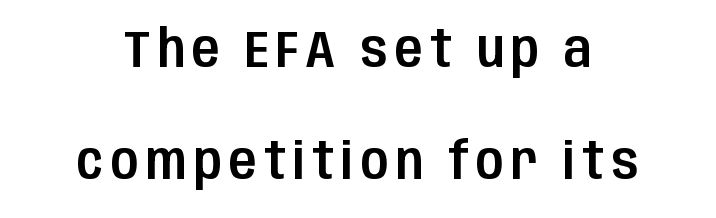
Q: Is the text italic (slanted)? A: No, it is upright.
Q: Is the typeface a serif or a sans-serif typeface? A: Sans-serif.
Q: Is the text underlined? A: No.
Q: How is the paragraph aligned? A: Centered.
Q: Is the spacing between lines tight, normal or loose? A: Loose.
Q: Width (condensed, normal, or wide)? A: Condensed.
Q: Stroke contrast? A: Low.
Q: x-height? A: Large.
Q: Monospaced? A: No.
